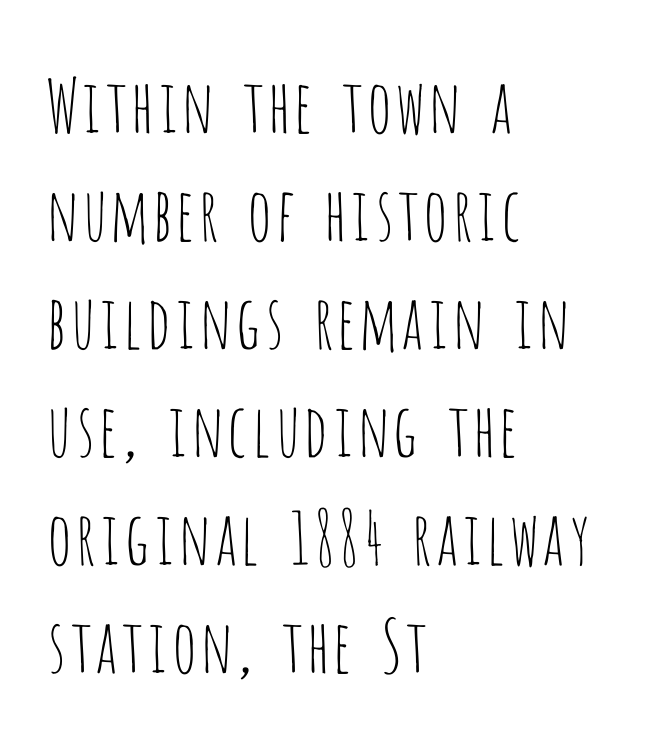
These lines are set flush left with a ragged right edge. Unbolded letterforms with no extra heft. The gaps between neighbouring characters are ordinary and unremarkable. The passage shown stacks its lines at a standard gap. It's the straight-up-and-down kind of type.
